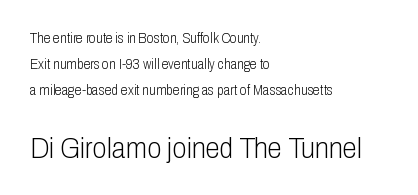
{"serif": "no", "italic": "no", "bold": "no", "weight": "light", "width": "condensed", "stroke_contrast": "low", "x_height": "medium", "monospaced": "no", "underline": "no", "align": "left", "line_spacing_ratio": 1.87, "letter_spacing": "normal", "letter_spacing_em": 0.0, "larger_block": "second", "size_ratio": 2.07, "glyph_px": 29}
